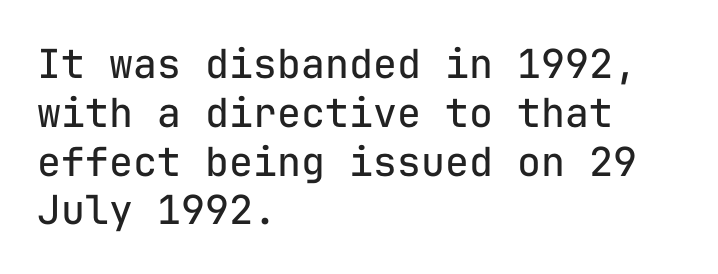
Examine the stroke ends and you'll find no serifs. Looks like terminal output: every glyph gets an equal slot. Which margin do the lines hug? The left one — the right edge is uneven. Students, note that the glyphs here touch the page at normal intervals. The gap between lines stays unmarked.
